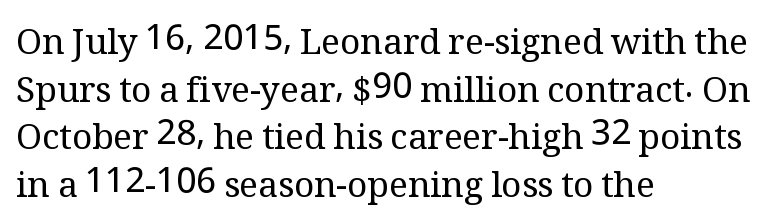
The image shows 35 px regular-weight serif type, upright; set left-aligned, normal line spacing (1.36x), normal letter spacing, not underlined; medium stroke contrast and a medium x-height.
